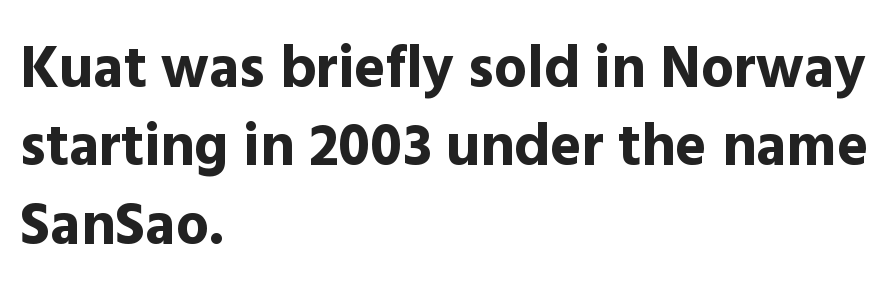
Q: Is the text bold? A: Yes.
Q: Is the text italic (slanted)? A: No, it is upright.
Q: Is the typeface a serif or a sans-serif typeface? A: Sans-serif.
Q: Is the text underlined? A: No.
Q: How is the paragraph aligned? A: Left-aligned.
Q: Is the spacing between letters normal or unusually wide? A: Normal.
Q: Is the spacing between lines tight, normal or loose? A: Normal.
Q: Width (condensed, normal, or wide)? A: Normal.
Q: x-height? A: Medium.
Q: Monospaced? A: No.
